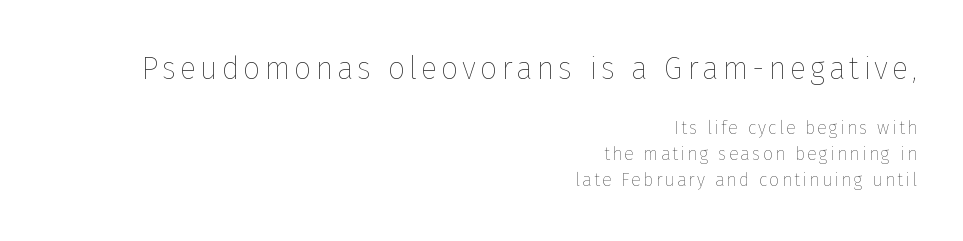
Q: Is the text bold? A: No.
Q: Is the text italic (slanted)? A: No, it is upright.
Q: Is the text underlined? A: No.
Q: How is the paragraph aligned? A: Right-aligned.
Q: Is the spacing between lines tight, normal or loose? A: Normal.
Q: Which block of text is set in a larger size, the first (top) or the second (bottom)? A: The first (top) one.
Q: Width (condensed, normal, or wide)? A: Normal.
Q: Stroke contrast? A: Low.
Q: x-height? A: Medium.
Q: Monospaced? A: No.
